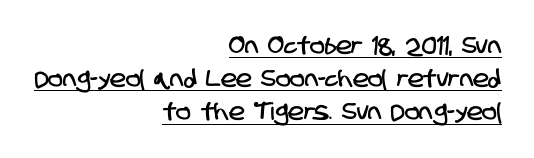
{"underline": "yes", "align": "right", "line_spacing": "normal", "line_spacing_ratio": 1.38, "letter_spacing": "normal", "letter_spacing_em": 0.0, "glyph_px": 24}
